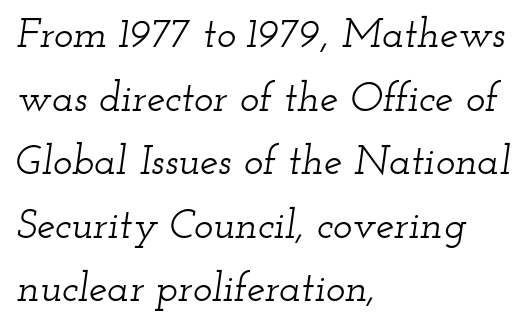
Q: Is the text italic (slanted)? A: Yes, it leans right by about 12 degrees.
Q: Is the typeface a serif or a sans-serif typeface? A: Serif.
Q: Is the text underlined? A: No.
Q: How is the paragraph aligned? A: Left-aligned.
Q: Is the spacing between letters normal or unusually wide? A: Normal.
Q: Is the spacing between lines tight, normal or loose? A: Normal.
Q: Width (condensed, normal, or wide)? A: Wide.
Q: Stroke contrast? A: Low.
Q: x-height? A: Small.
Q: Monospaced? A: No.
